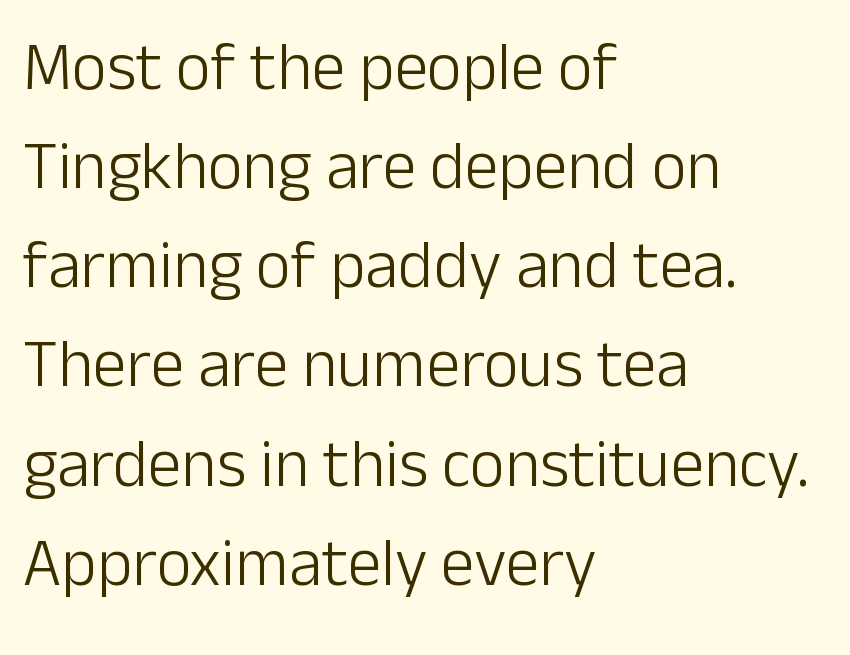
Leftover space on each line is placed entirely after the last word. Line spacing here is normal. This rendering features lettering with no underline. Proportional: the letters do not fall into vertical columns. What kind of face is this? One without serifs — a sans.
